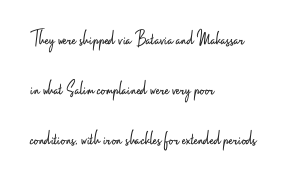
Q: Is the text bold? A: No.
Q: Is the text italic (slanted)? A: Yes.
Q: Is the text underlined? A: No.
Q: How is the paragraph aligned? A: Left-aligned.
Q: Is the spacing between letters normal or unusually wide? A: Normal.
Q: Is the spacing between lines tight, normal or loose? A: Loose.
